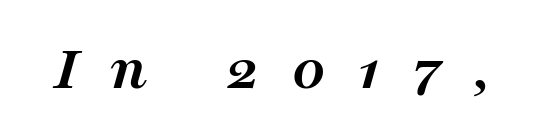
Q: Is the text bold? A: Yes.
Q: Is the text italic (slanted)? A: Yes, it leans right by about 16 degrees.
Q: Is the typeface a serif or a sans-serif typeface? A: Serif.
Q: Is the text underlined? A: No.
Q: Is the spacing between letters normal or unusually wide? A: Unusually wide.
Q: Width (condensed, normal, or wide)? A: Normal.
Q: Stroke contrast? A: Medium.
Q: x-height? A: Medium.
Q: Monospaced? A: No.
